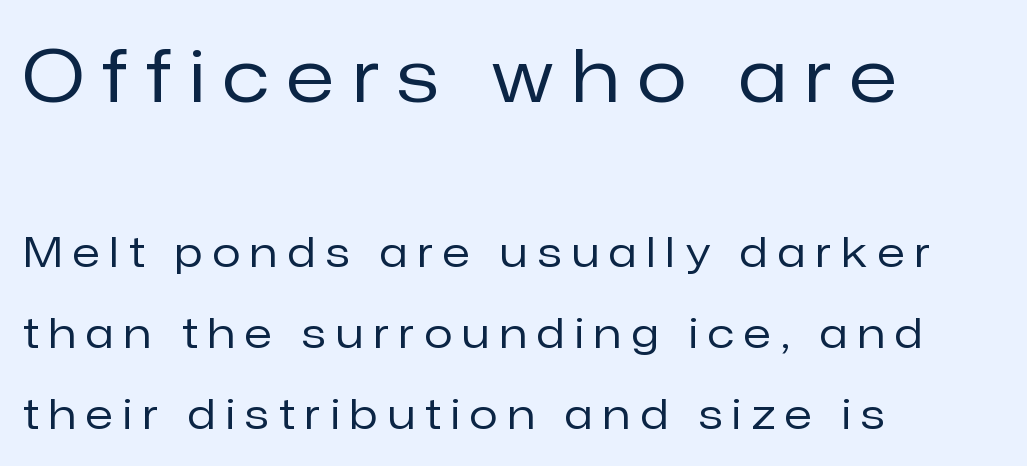
{"serif": "no", "italic": "no", "bold": "no", "weight": "regular", "width": "normal", "stroke_contrast": "low", "x_height": "medium", "monospaced": "no", "underline": "no", "align": "left", "line_spacing": "loose", "line_spacing_ratio": 1.97, "letter_spacing": "wide", "letter_spacing_em": 0.26, "larger_block": "first", "size_ratio": 1.76, "glyph_px": 72}
